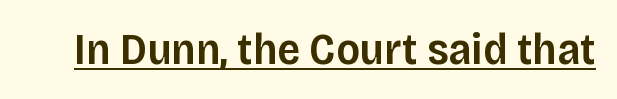
Q: Is the text bold? A: Semi-bold.
Q: Is the text italic (slanted)? A: No, it is upright.
Q: Is the typeface a serif or a sans-serif typeface? A: Sans-serif.
Q: Is the text underlined? A: Yes.
Q: Is the spacing between letters normal or unusually wide? A: Normal.
Q: Width (condensed, normal, or wide)? A: Normal.
Q: Stroke contrast? A: Low.
Q: x-height? A: Large.
Q: Monospaced? A: No.
